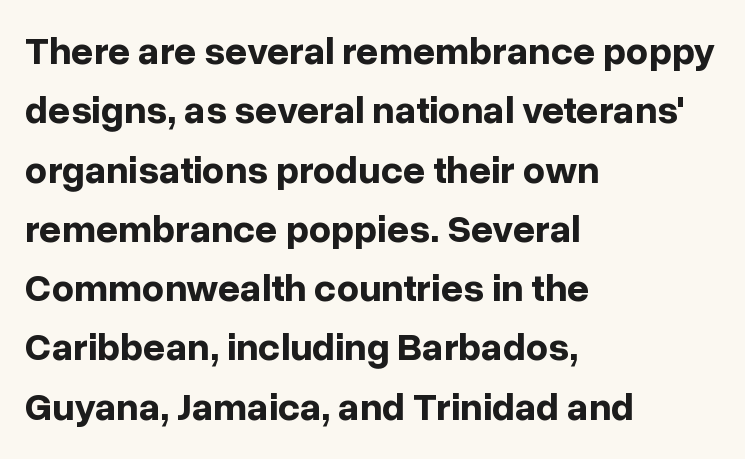
{"serif": "no", "italic": "no", "bold": "yes", "weight": "bold", "width": "normal", "stroke_contrast": "low", "x_height": "medium", "monospaced": "no", "underline": "no", "align": "left", "line_spacing": "normal", "line_spacing_ratio": 1.52, "letter_spacing": "normal", "letter_spacing_em": 0.0, "glyph_px": 39}
